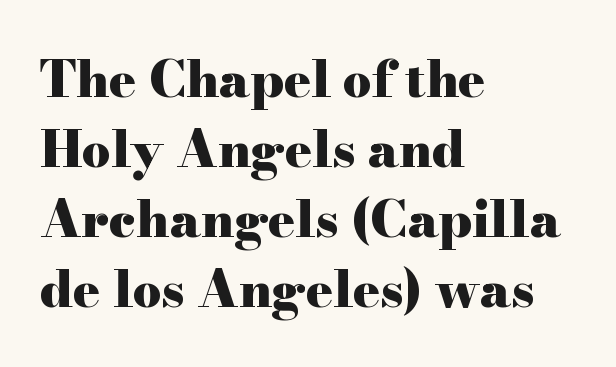
Here the designer chose a conventional face with non-uniform glyph widths. The passage shown is emphatically bold. Tall strokes in this sample are plumb rather than angled. Is this a sans? No — the strokes have serifs.
